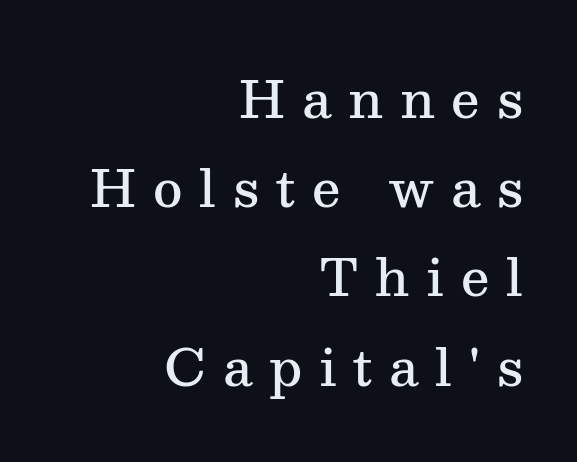
Q: Is the text bold? A: Semi-bold.
Q: Is the text italic (slanted)? A: No, it is upright.
Q: Is the typeface a serif or a sans-serif typeface? A: Serif.
Q: Is the text underlined? A: No.
Q: How is the paragraph aligned? A: Right-aligned.
Q: Is the spacing between letters normal or unusually wide? A: Unusually wide.
Q: Width (condensed, normal, or wide)? A: Normal.
Q: Stroke contrast? A: Medium.
Q: x-height? A: Medium.
Q: Monospaced? A: No.
